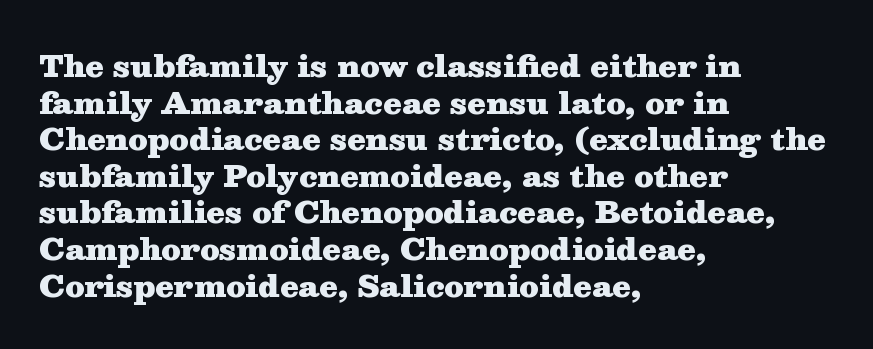
Q: Is the text bold? A: Yes.
Q: Is the text italic (slanted)? A: No, it is upright.
Q: Is the typeface a serif or a sans-serif typeface? A: Serif.
Q: Is the text underlined? A: No.
Q: How is the paragraph aligned? A: Left-aligned.
Q: Is the spacing between letters normal or unusually wide? A: Normal.
Q: Width (condensed, normal, or wide)? A: Wide.
Q: Stroke contrast? A: Medium.
Q: x-height? A: Medium.
Q: Monospaced? A: No.
